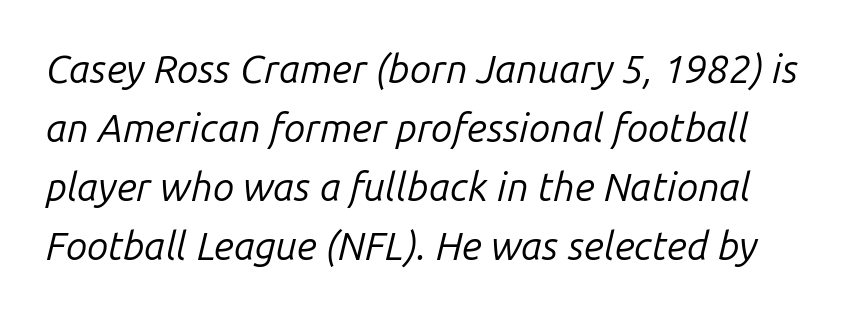
{"italic": "yes", "lean": "right", "slant_degrees": 14, "bold": "no", "weight": "regular", "width": "normal", "stroke_contrast": "low", "x_height": "medium", "monospaced": "no", "underline": "no", "line_spacing": "normal", "line_spacing_ratio": 1.51, "letter_spacing": "normal", "letter_spacing_em": 0.0, "glyph_px": 39}
